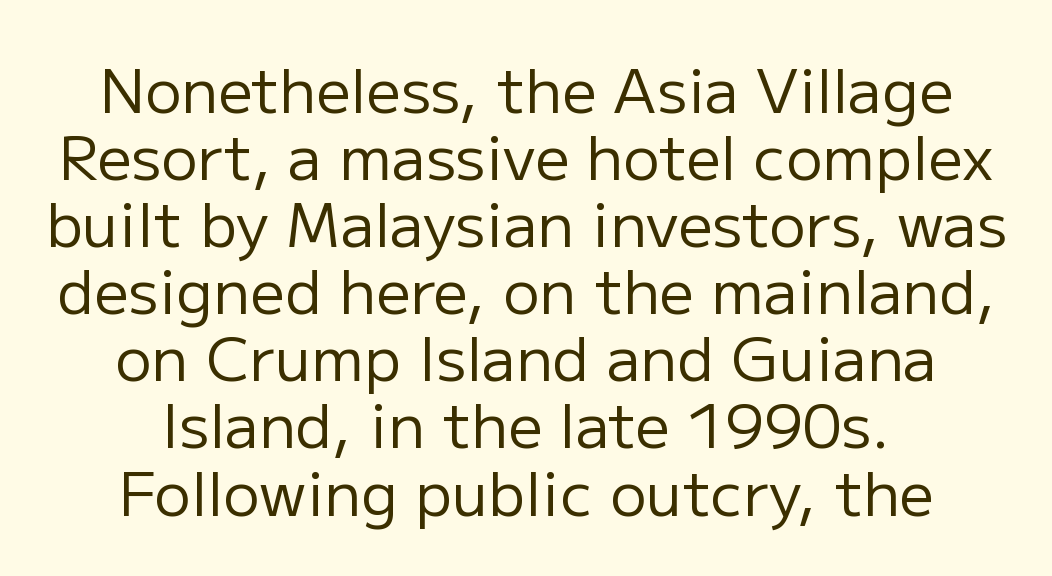
The image shows 61 px regular-weight sans-serif type, upright; set centered, tight line spacing (1.1x), normal letter spacing, not underlined; low stroke contrast and a medium x-height.
